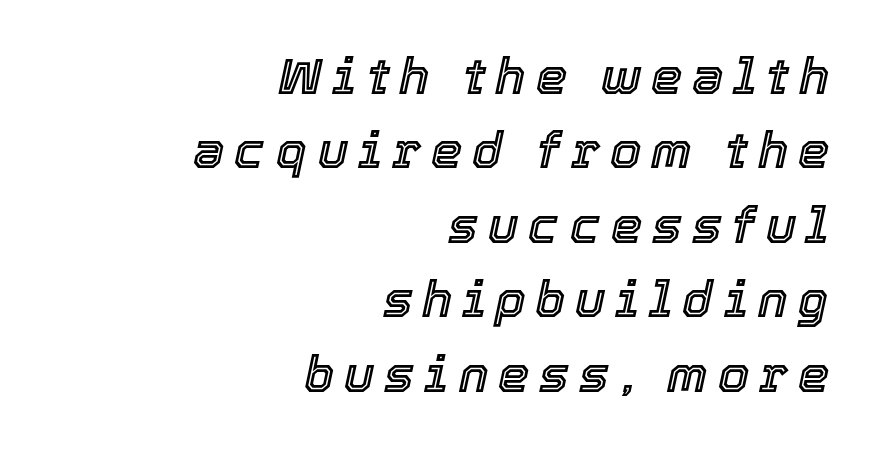
Anything drawn beneath the words? Only blank space. Vertical spacing — default. The setting favours the right margin, as signatures and pull-quotes sometimes do. Tracking here is generous; glyphs stand well apart from one another.
